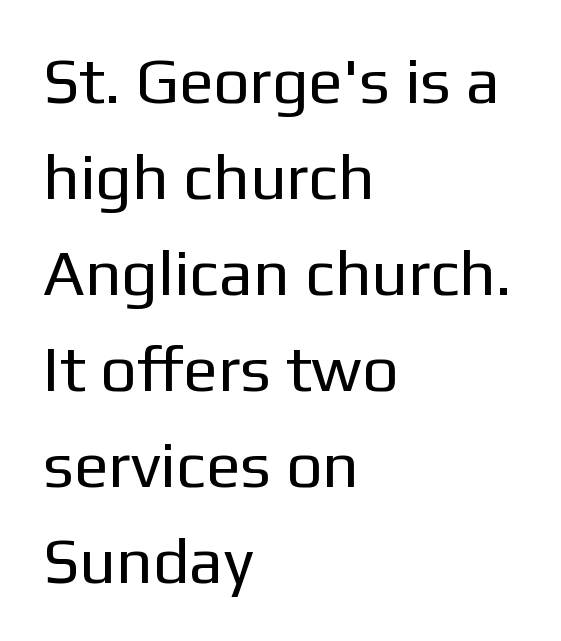
Q: Is the text bold? A: No.
Q: Is the text italic (slanted)? A: No, it is upright.
Q: Is the typeface a serif or a sans-serif typeface? A: Sans-serif.
Q: Is the text underlined? A: No.
Q: How is the paragraph aligned? A: Left-aligned.
Q: Is the spacing between letters normal or unusually wide? A: Normal.
Q: Is the spacing between lines tight, normal or loose? A: Normal.
Q: Width (condensed, normal, or wide)? A: Normal.
Q: Stroke contrast? A: Low.
Q: x-height? A: Medium.
Q: Monospaced? A: No.
